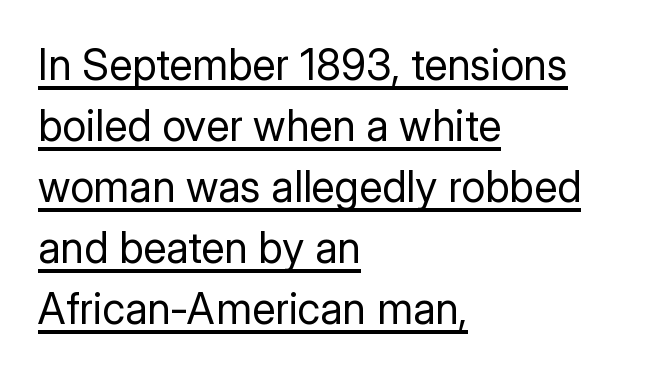
Q: Is the text bold? A: No.
Q: Is the text italic (slanted)? A: No, it is upright.
Q: Is the typeface a serif or a sans-serif typeface? A: Sans-serif.
Q: Is the text underlined? A: Yes.
Q: How is the paragraph aligned? A: Left-aligned.
Q: Is the spacing between letters normal or unusually wide? A: Normal.
Q: Is the spacing between lines tight, normal or loose? A: Normal.
Q: Width (condensed, normal, or wide)? A: Normal.
Q: Stroke contrast? A: Low.
Q: x-height? A: Medium.
Q: Monospaced? A: No.
